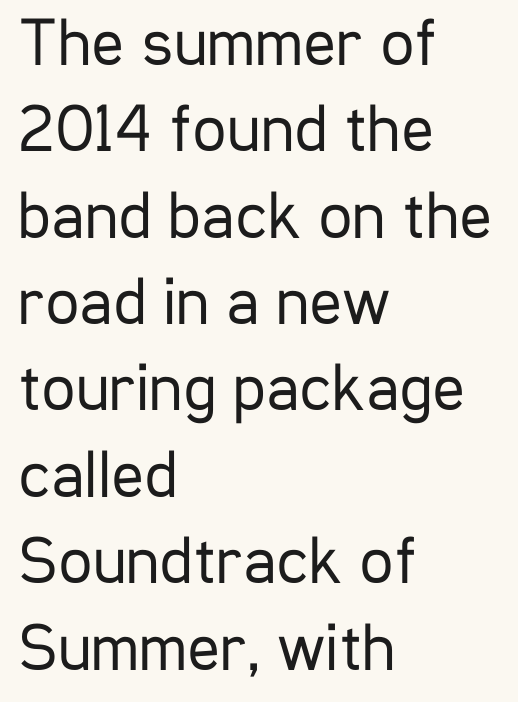
{"serif": "no", "italic": "no", "bold": "no", "weight": "regular", "width": "condensed", "stroke_contrast": "low", "x_height": "medium", "monospaced": "no", "underline": "no", "align": "left", "line_spacing": "normal", "line_spacing_ratio": 1.27, "letter_spacing": "normal", "letter_spacing_em": 0.0, "glyph_px": 68}
